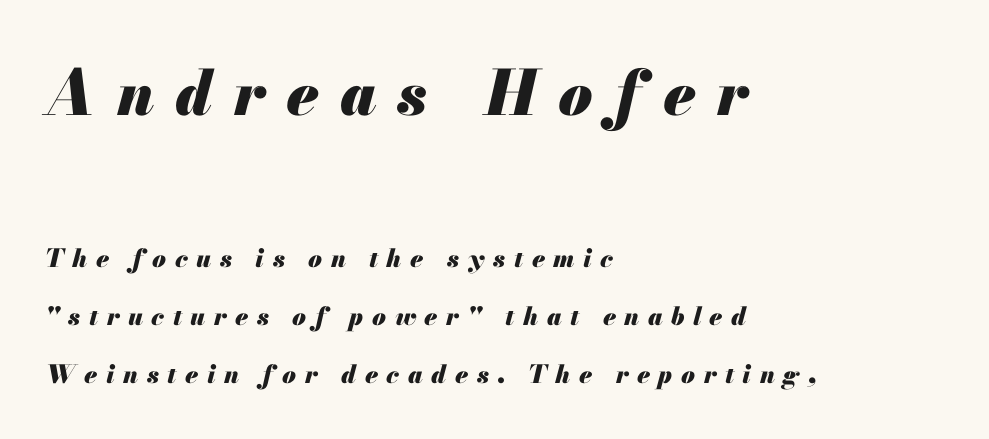
The image shows 62 px heavy type, italic (leaning right); set left-aligned, loose line spacing (2.32x), unusually wide letter spacing (+0.34 em), not underlined; the first (top) block is 2.48x larger; medium stroke contrast and a small x-height.
